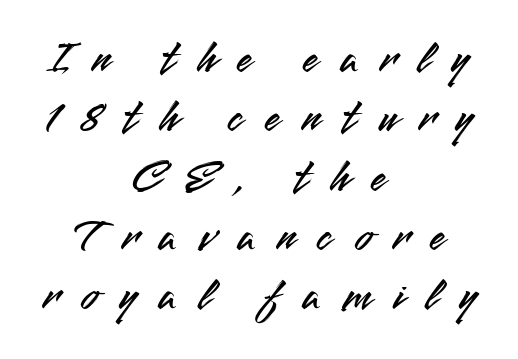
Each row of text sits above clean, open space. You could not count columns in this text — the font is proportionally spaced. Does the leading feel generous? No, just average. The text was rendered using a sans face with plain stroke endings. Notice how the passage keeps no hard edge, just a central spine.
